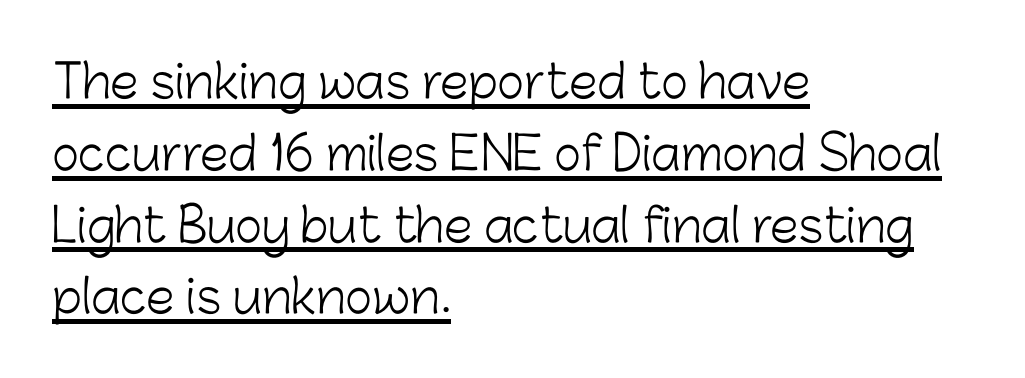
{"serif": "no", "italic": "no", "bold": "no", "weight": "light", "width": "normal", "stroke_contrast": "low", "x_height": "medium", "monospaced": "no", "underline": "yes", "align": "left", "line_spacing": "normal", "line_spacing_ratio": 1.56, "letter_spacing": "normal", "letter_spacing_em": 0.0, "glyph_px": 46}
